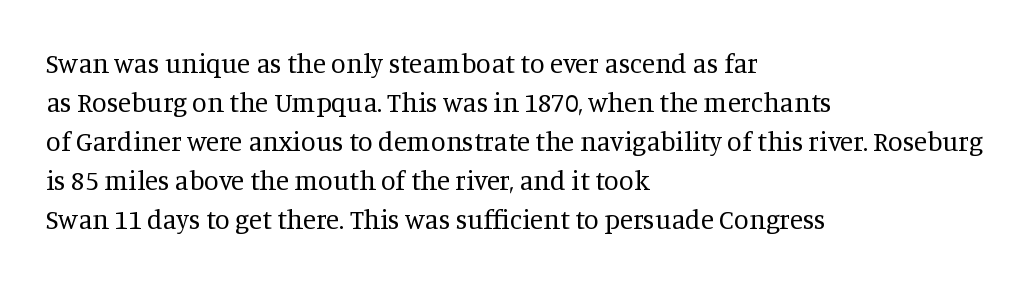
{"italic": "no", "bold": "no", "underline": "no", "align": "left", "line_spacing": "normal", "line_spacing_ratio": 1.44, "letter_spacing": "normal", "letter_spacing_em": 0.0, "glyph_px": 27}
